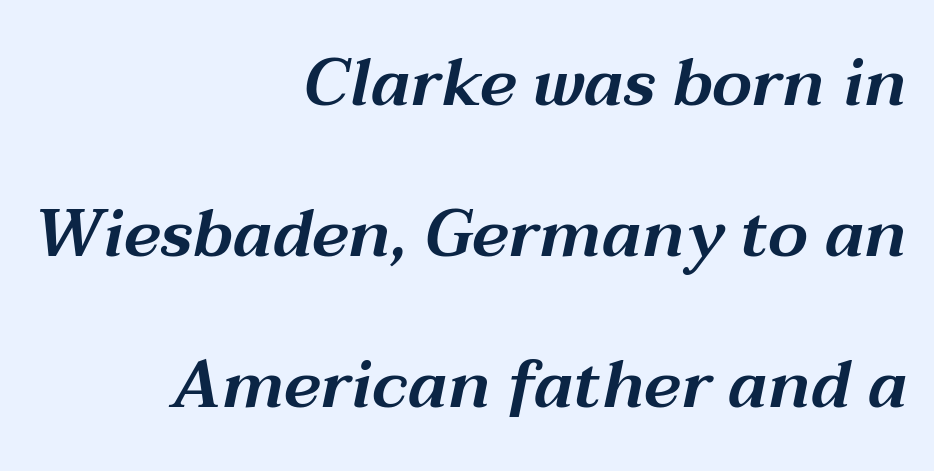
Slant detected: the letters are inclined. Underline: absent. Summary of vertical rhythm: relaxed, with wide interline spacing. You could not count columns in this text — the font is proportionally spaced.
